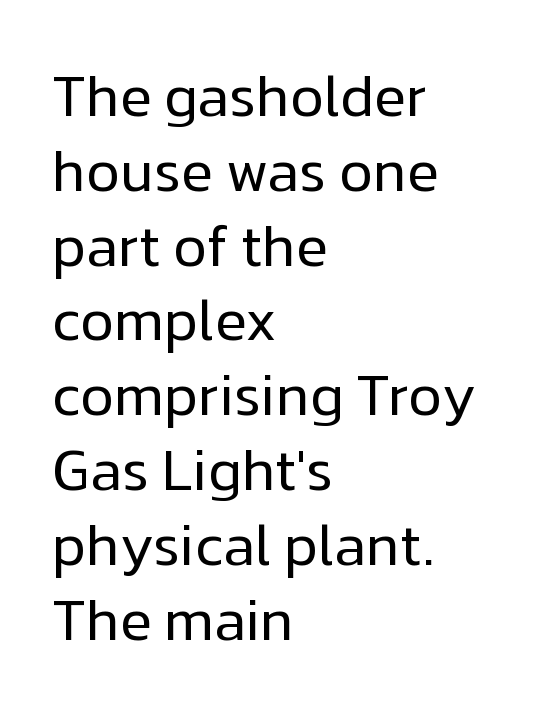
{"serif": "no", "italic": "no", "bold": "no", "weight": "regular", "width": "normal", "stroke_contrast": "low", "x_height": "medium", "monospaced": "no", "underline": "no", "align": "left", "line_spacing": "normal", "line_spacing_ratio": 1.29, "letter_spacing": "normal", "letter_spacing_em": 0.0, "glyph_px": 58}
